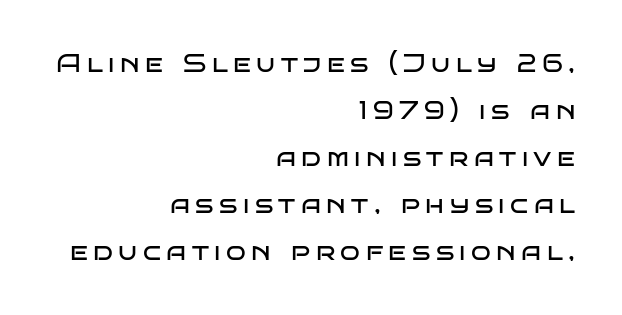
The image shows 26 px text type, upright; set right-aligned, line spacing 1.81x, unusually wide letter spacing (+0.21 em), not underlined.
